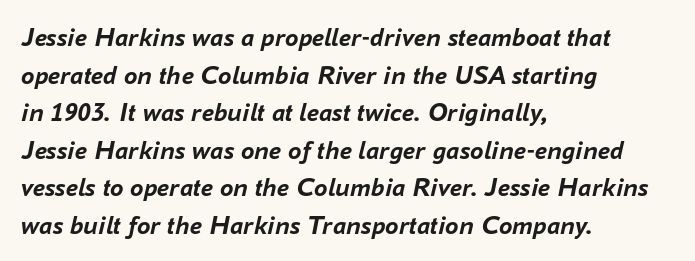
The image shows 27 px bold type, italic (leaning right); set left-aligned, normal line spacing (1.39x), normal letter spacing, not underlined.
